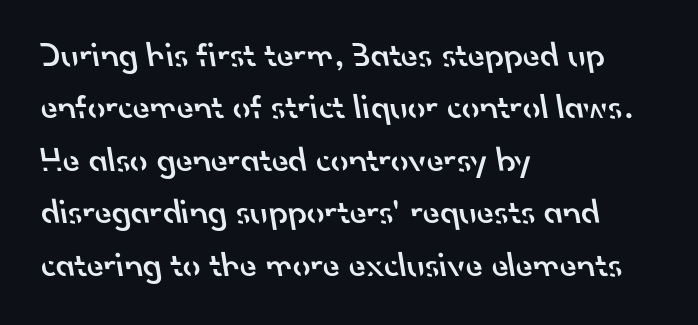
Q: Is the text bold? A: Semi-bold.
Q: Is the typeface a serif or a sans-serif typeface? A: Sans-serif.
Q: Is the text underlined? A: No.
Q: How is the paragraph aligned? A: Left-aligned.
Q: Is the spacing between letters normal or unusually wide? A: Normal.
Q: Is the spacing between lines tight, normal or loose? A: Normal.
Q: Width (condensed, normal, or wide)? A: Normal.
Q: Stroke contrast? A: Low.
Q: x-height? A: Small.
Q: Monospaced? A: No.
